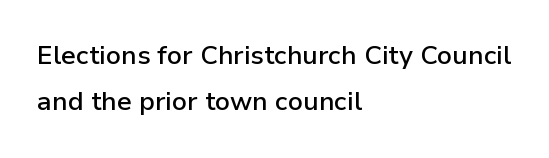
Q: Is the text bold? A: Semi-bold.
Q: Is the text italic (slanted)? A: No, it is upright.
Q: Is the text underlined? A: No.
Q: How is the paragraph aligned? A: Left-aligned.
Q: Is the spacing between letters normal or unusually wide? A: Normal.
